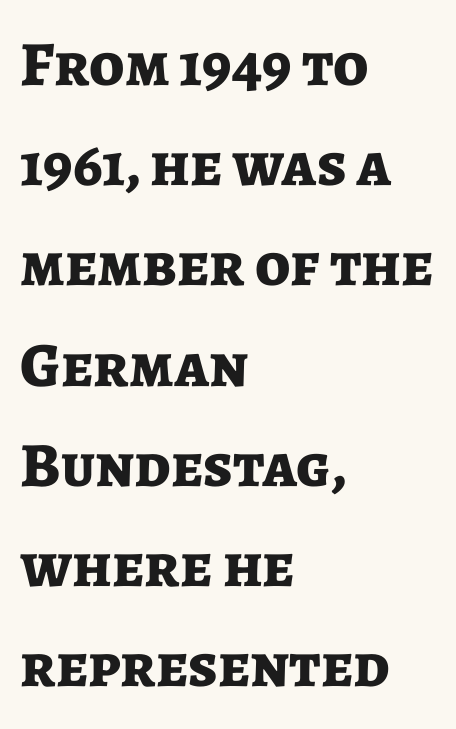
{"serif": "no", "italic": "no", "bold": "yes", "weight": "bold", "width": "normal", "stroke_contrast": "low", "x_height": "medium", "monospaced": "no", "underline": "no", "align": "left", "line_spacing": "normal", "line_spacing_ratio": 1.59, "letter_spacing": "normal", "letter_spacing_em": 0.0, "glyph_px": 63}
